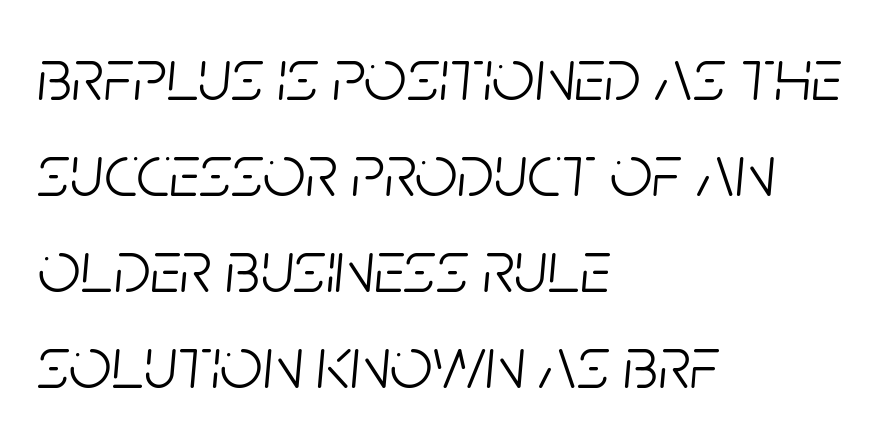
The image shows 75 px light, condensed type, italic (leaning right); set left-aligned, normal line spacing (1.28x), normal letter spacing, not underlined; low stroke contrast and a large x-height.
